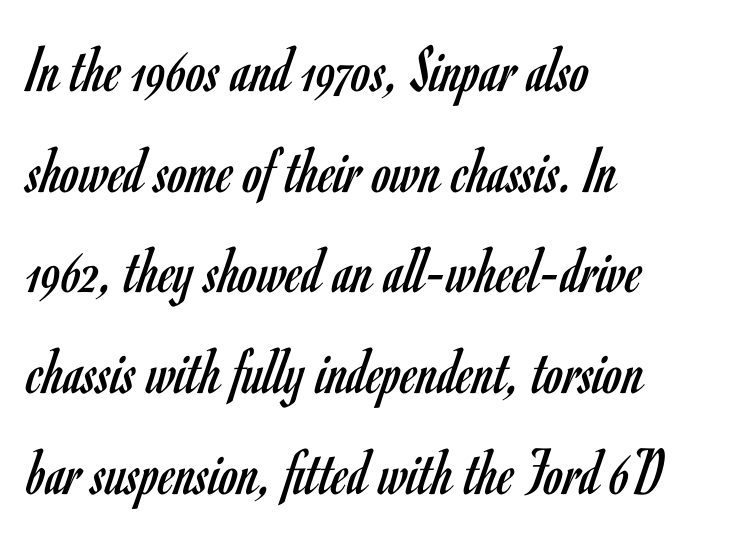
Q: Is the text bold? A: No.
Q: Is the text italic (slanted)? A: Yes.
Q: Is the typeface a serif or a sans-serif typeface? A: Sans-serif.
Q: Is the text underlined? A: No.
Q: How is the paragraph aligned? A: Left-aligned.
Q: Is the spacing between letters normal or unusually wide? A: Normal.
Q: Is the spacing between lines tight, normal or loose? A: Normal.
Q: Width (condensed, normal, or wide)? A: Condensed.
Q: Stroke contrast? A: Low.
Q: x-height? A: Small.
Q: Monospaced? A: No.
